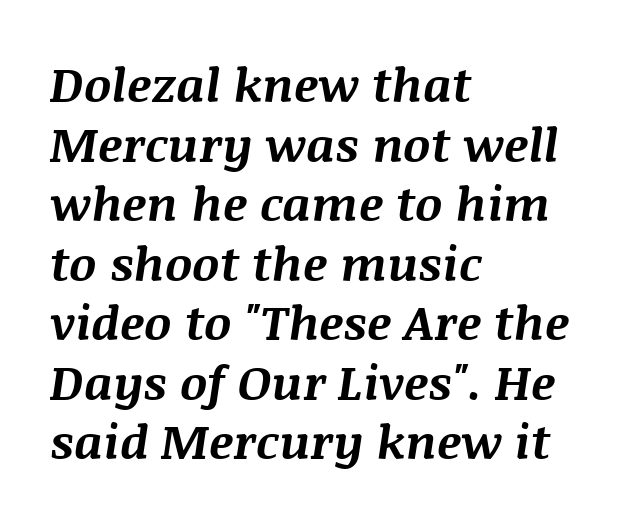
The passage shown leans; its letterforms are oblique. This rendering uses left alignment, leaving the right contour irregular. I'd describe the lettering as bold — thick and assertive. Compared with typical body copy, the letter spacing here is the same.
